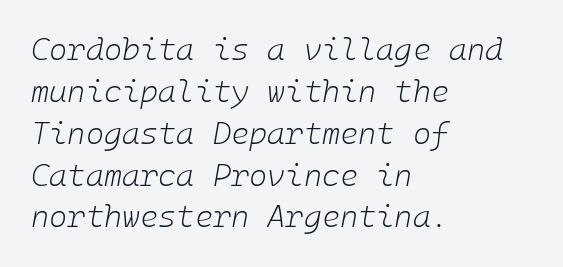
{"italic": "yes", "lean": "right", "slant_degrees": 10, "bold": "no", "weight": "light", "width": "normal", "stroke_contrast": "low", "x_height": "medium", "underline": "no", "align": "left", "line_spacing": "normal", "line_spacing_ratio": 1.35, "letter_spacing": "normal", "letter_spacing_em": 0.0, "glyph_px": 31}
